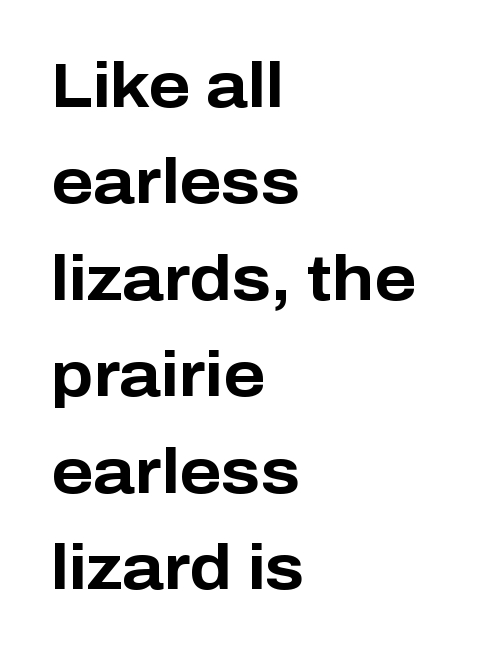
The letters advance in unequal steps, a hallmark of proportional type. Clear beneath every line of the passage. These lines keep a tight, regular rhythm from letter to letter. In CSS terms this would be text-align: left.
